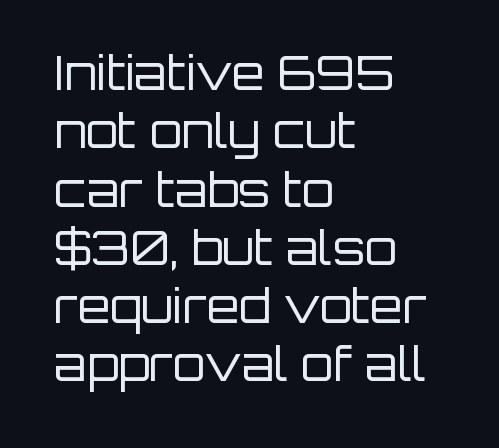
Q: Is the text bold? A: No.
Q: Is the text italic (slanted)? A: No, it is upright.
Q: Is the typeface a serif or a sans-serif typeface? A: Sans-serif.
Q: Is the text underlined? A: No.
Q: How is the paragraph aligned? A: Left-aligned.
Q: Is the spacing between letters normal or unusually wide? A: Normal.
Q: Width (condensed, normal, or wide)? A: Normal.
Q: Stroke contrast? A: Low.
Q: x-height? A: Large.
Q: Monospaced? A: No.
